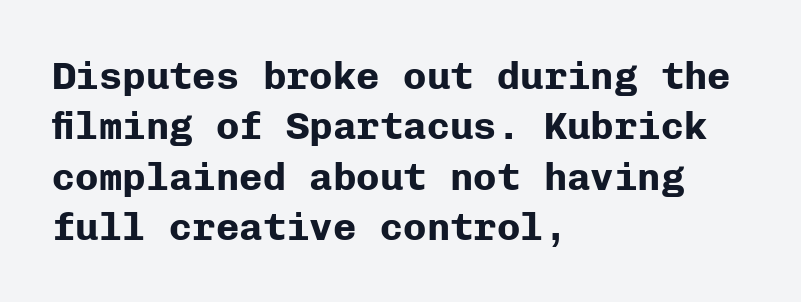
If you drew a line through each stem, it would be perfectly vertical. The letters carry no serifs — their stems end cleanly without finishing strokes. Default kerning and tracking; the words read as compact shapes. Normally led — the rows are evenly, conventionally spaced. You'd pick this weight for a headline — it's a proper bold. You could count columns in this text — the font is strictly monospaced.
